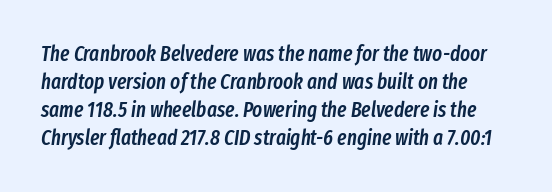
The line texture is even and compact thanks to regular tracking. Each glyph is drawn with semibold strokes, heavier than normal yet not fully bold. Each new line begins a customary step beneath the previous one. Decoration check: the copy has no underline. Looking at the ascenders, they clearly lean.
